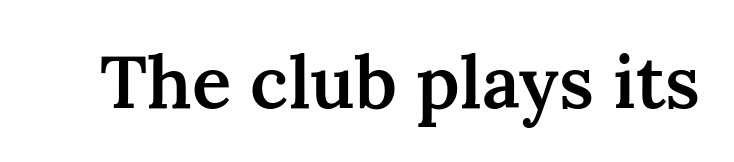
{"serif": "yes", "italic": "no", "bold": "semi", "weight": "semibold", "width": "normal", "stroke_contrast": "medium", "x_height": "medium", "monospaced": "no", "underline": "no", "letter_spacing": "normal", "letter_spacing_em": 0.0, "glyph_px": 73}
